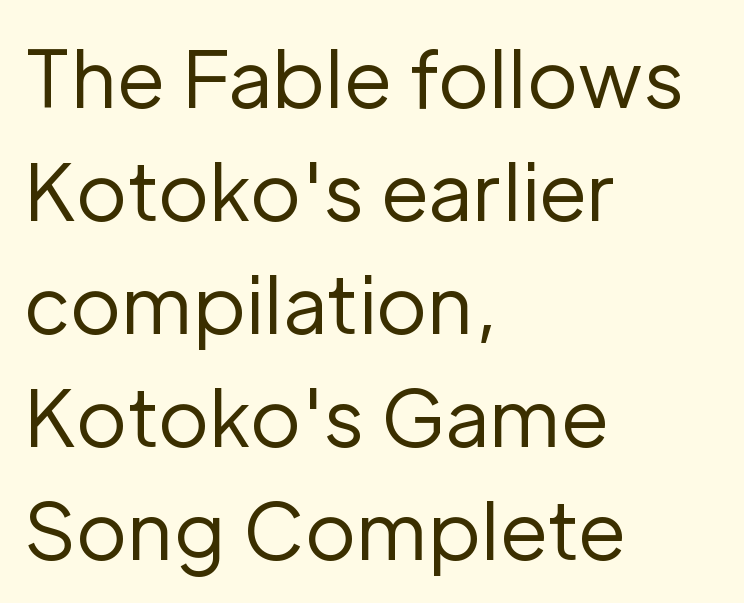
The rendering anchors every line to the left-hand side. Standard letterfit; no display-style spreading of the glyphs. If you drew a line through each stem, it would be perfectly vertical. Unlike a traditional serif, this face leaves its strokes unadorned. No word sits above an underline. Evenly set lines give the paragraph a standard silhouette.
